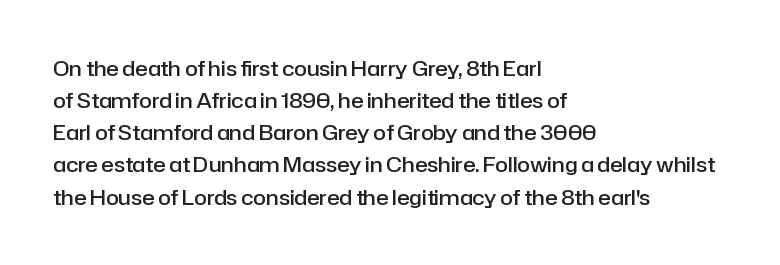
Q: Is the text bold? A: Semi-bold.
Q: Is the text italic (slanted)? A: No, it is upright.
Q: Is the text underlined? A: No.
Q: How is the paragraph aligned? A: Left-aligned.
Q: Is the spacing between letters normal or unusually wide? A: Normal.
Q: Is the spacing between lines tight, normal or loose? A: Normal.
